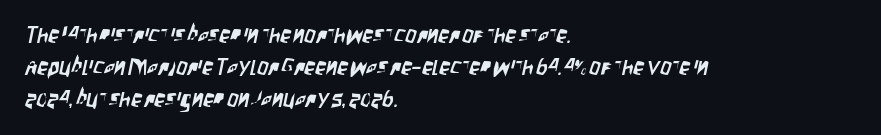
Casual observation: everything's shoved over to the left. Descenders are the only things crossing below the line. The space between consecutive lines is moderate. The letters sit at their default tracking, neither squeezed nor spread.
